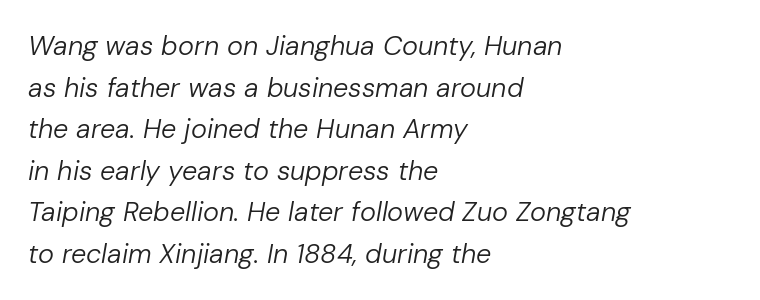
Stems and bowls with no extra thickness — not bold. The setting favours the left margin, as ordinary paragraphs usually do. If you measured baseline to baseline, you'd find a middling distance. This is oblique type, the kind used for emphasis or titles. The baseline area is clear. Words appear dense and cohesive because spacing is normal.
